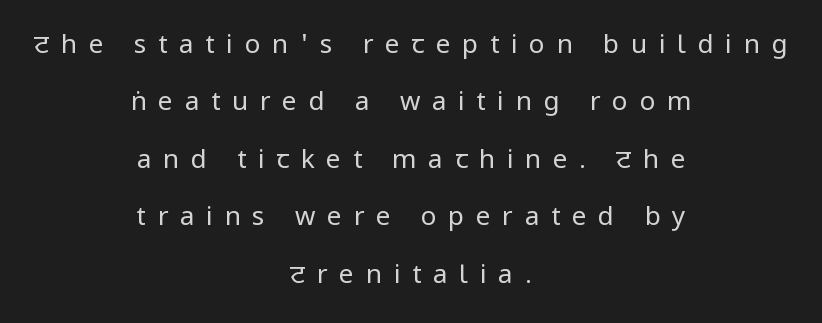
Posture: straight, roman, zero tilt. Compared with a flush-left layout, this one balances lines on the center instead. Bare-footed words on every line. Compared with a typical body face, this is equally light or lighter still.
